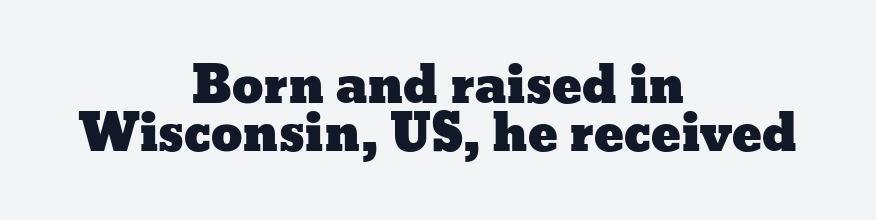
The rendering positions every line midway between the sides. The area under the type is left untouched. The passage shown is typed in a proportional face where columns would drift. You could barely slide anything between these rows. Every character sits straight up, as roman type does.
